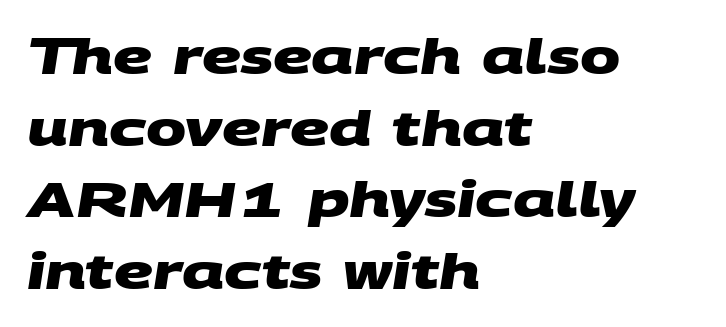
Think of a printed novel: that variable character pitch is what you see here. Set as a true bold cut, around the 700 mark. Horizontally, the lines are justified to the leading edge only. Stroke terminals: plain, sans-serif. Leading: standard. Standard letterfit; no display-style spreading of the glyphs.
